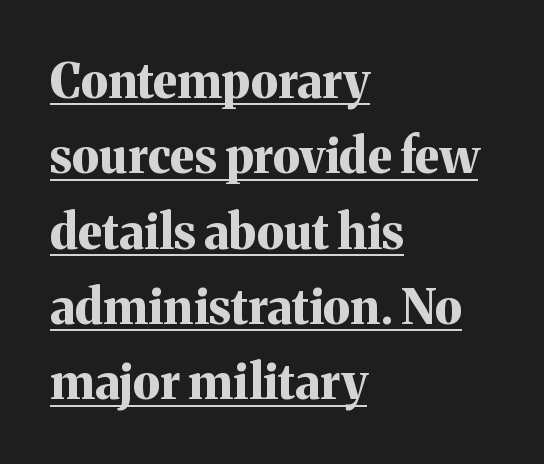
{"serif": "yes", "italic": "no", "bold": "yes", "weight": "bold", "width": "normal", "stroke_contrast": "medium", "x_height": "medium", "monospaced": "no", "underline": "yes", "align": "left", "line_spacing": "normal", "line_spacing_ratio": 1.57, "letter_spacing": "normal", "letter_spacing_em": 0.0, "glyph_px": 48}
